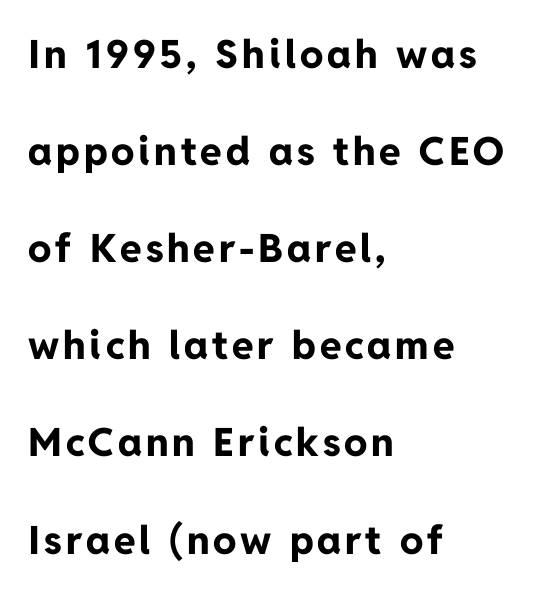
{"serif": "no", "italic": "no", "bold": "yes", "weight": "bold", "width": "normal", "stroke_contrast": "low", "x_height": "medium", "monospaced": "no", "underline": "no", "align": "left", "line_spacing": "loose", "line_spacing_ratio": 2.49, "glyph_px": 39}
